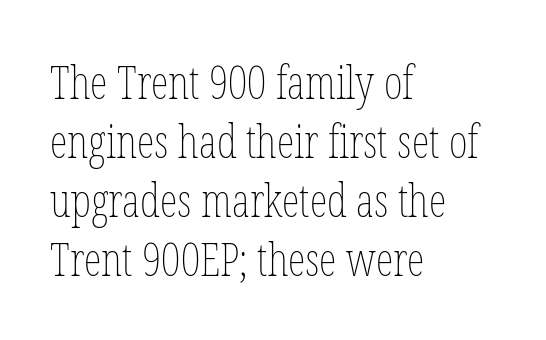
The letters advance in unequal steps, a hallmark of proportional type. One glance says typical: line gaps are just what's usual. Type without underlining. No italicization has been applied; the sample stays upright.
